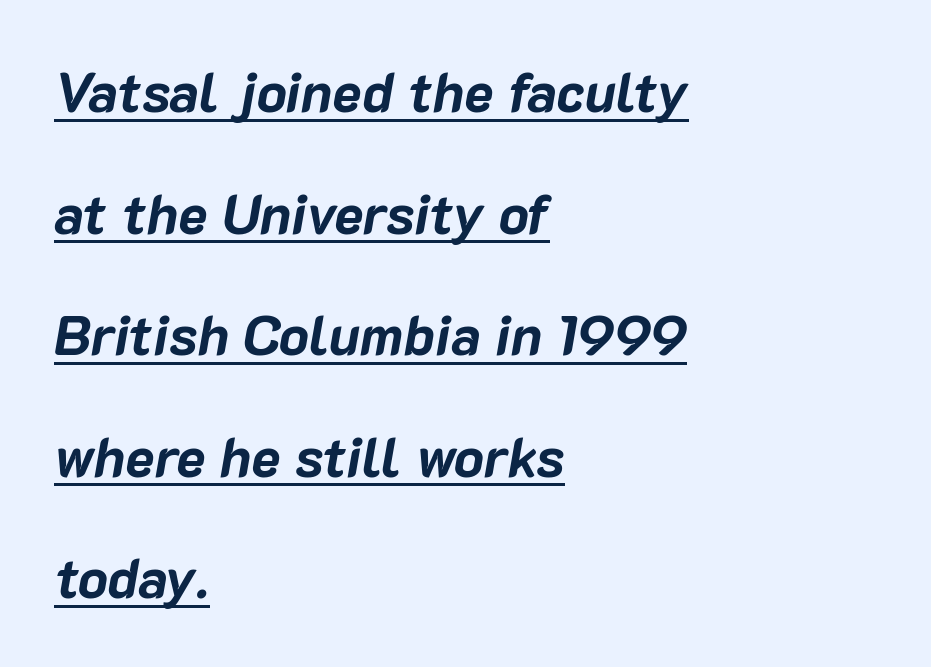
{"italic": "yes", "lean": "right", "slant_degrees": 10, "bold": "yes", "weight": "bold", "width": "normal", "stroke_contrast": "low", "x_height": "medium", "monospaced": "no", "underline": "yes", "align": "left", "line_spacing": "loose", "line_spacing_ratio": 2.21, "letter_spacing": "normal", "letter_spacing_em": 0.0, "glyph_px": 55}
